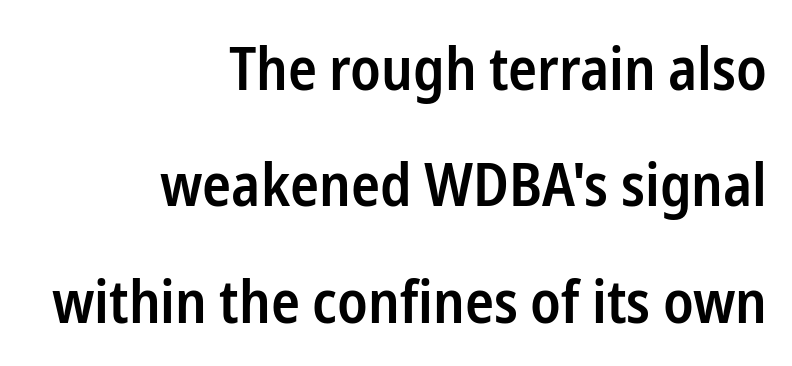
Spacing between characters is what you'd get straight out of the box. What kind of face is this? One without serifs — a sans. Decoration check: the copy has no underline. This block would shrink considerably if given ordinary leading; it's expanded now.
